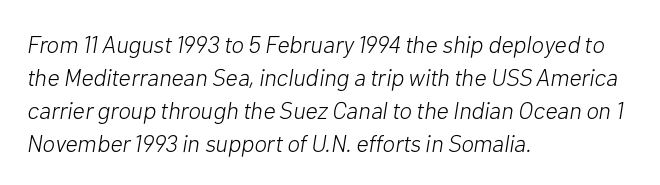
{"italic": "yes", "lean": "right", "slant_degrees": 10, "bold": "no", "underline": "no", "align": "left", "line_spacing": "normal", "line_spacing_ratio": 1.37, "letter_spacing": "normal", "letter_spacing_em": 0.0, "glyph_px": 24}
